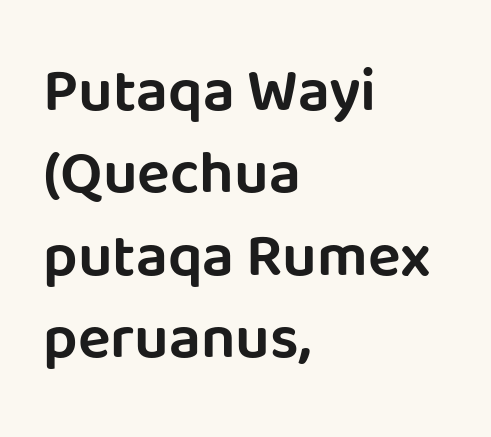
Q: Is the text italic (slanted)? A: No, it is upright.
Q: Is the typeface a serif or a sans-serif typeface? A: Sans-serif.
Q: Is the text underlined? A: No.
Q: How is the paragraph aligned? A: Left-aligned.
Q: Is the spacing between letters normal or unusually wide? A: Normal.
Q: Is the spacing between lines tight, normal or loose? A: Normal.
Q: Width (condensed, normal, or wide)? A: Normal.
Q: Stroke contrast? A: Low.
Q: x-height? A: Large.
Q: Monospaced? A: No.
